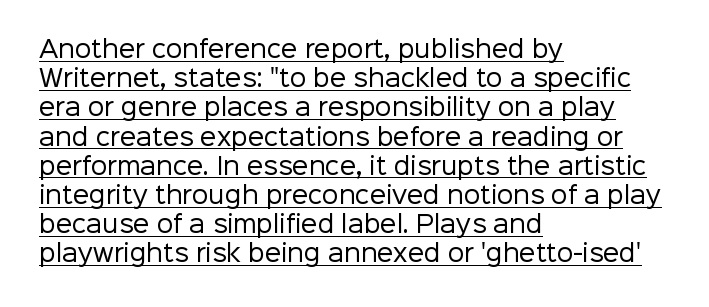
The image shows 23 px text type, upright; set left-aligned, normal line spacing (1.27x), normal letter spacing, underlined.
